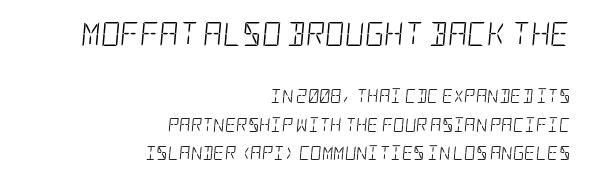
Reading top to bottom, the characters get smaller at the block break. The strokes are not fattened; the text isn't bold. Lines of text with bare space underneath. The setting favours the right margin, as signatures and pull-quotes sometimes do.
